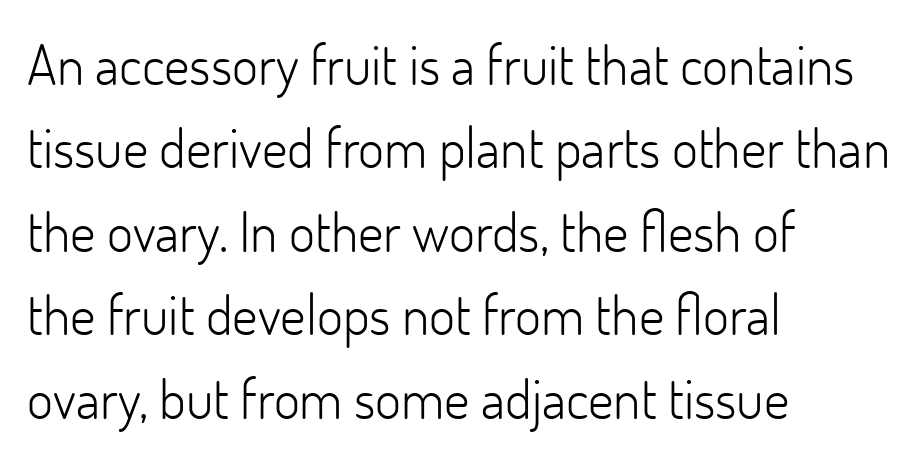
The image shows 56 px light sans-serif type, upright; set left-aligned, normal line spacing (1.49x), normal letter spacing, not underlined; low stroke contrast and a small x-height.
